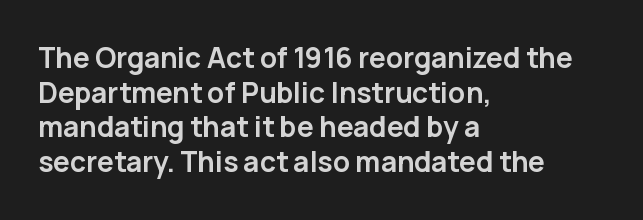
Rendered with straight, roman letterforms. Letterform terminals end flat and unadorned throughout the passage. Set as a true bold cut, around the 700 mark. Line starts are locked; line ends wander. Character widths vary here, with narrow letters taking less room than wide ones.
